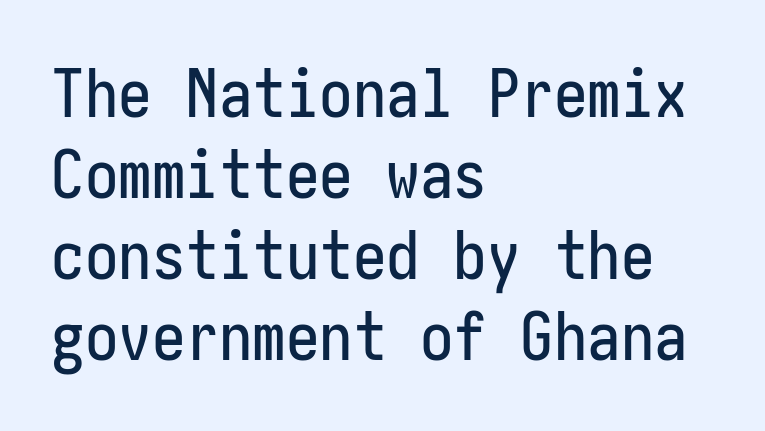
Q: Is the text italic (slanted)? A: No, it is upright.
Q: Is the typeface a serif or a sans-serif typeface? A: Sans-serif.
Q: Is the text underlined? A: No.
Q: How is the paragraph aligned? A: Left-aligned.
Q: Is the spacing between letters normal or unusually wide? A: Normal.
Q: Width (condensed, normal, or wide)? A: Condensed.
Q: Stroke contrast? A: Low.
Q: x-height? A: Medium.
